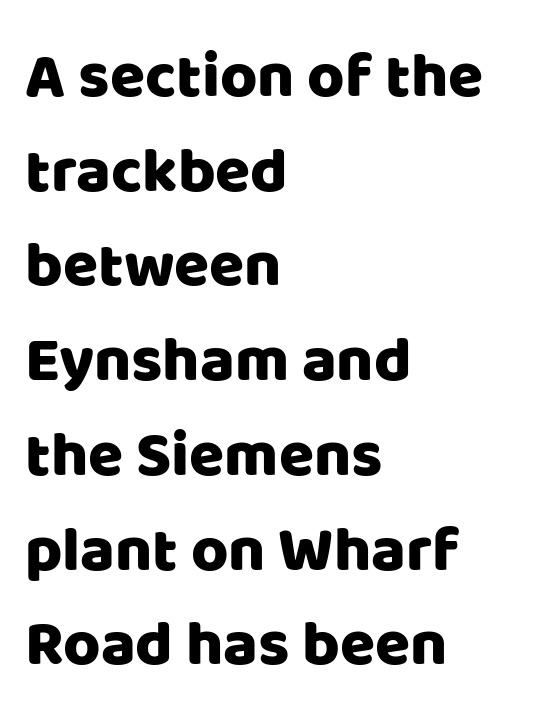
Q: Is the text italic (slanted)? A: No, it is upright.
Q: Is the typeface a serif or a sans-serif typeface? A: Sans-serif.
Q: Is the text underlined? A: No.
Q: How is the paragraph aligned? A: Left-aligned.
Q: Is the spacing between letters normal or unusually wide? A: Normal.
Q: Is the spacing between lines tight, normal or loose? A: Normal.
Q: Width (condensed, normal, or wide)? A: Normal.
Q: Stroke contrast? A: Low.
Q: x-height? A: Large.
Q: Monospaced? A: No.
